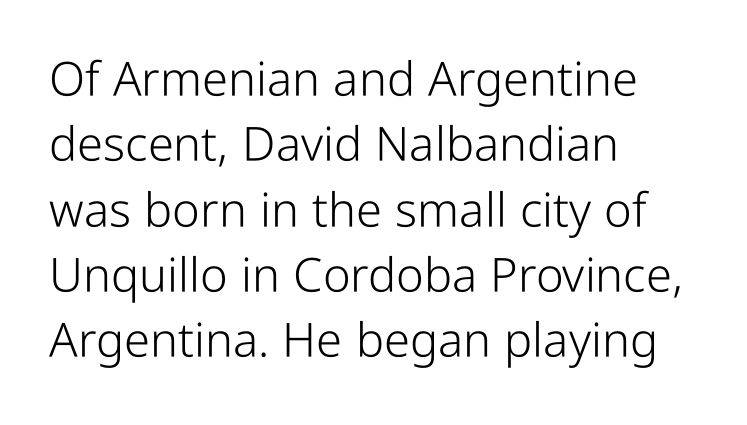
The image shows 47 px light, condensed sans-serif type, upright; set left-aligned, normal line spacing (1.39x), normal letter spacing, not underlined; low stroke contrast and a medium x-height.
